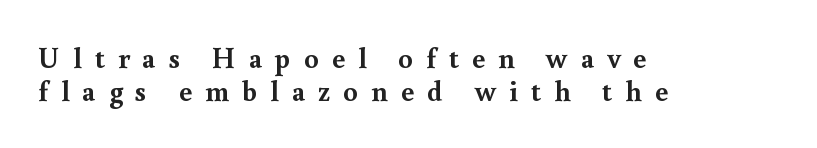
{"serif": "yes", "italic": "no", "bold": "yes", "weight": "semibold", "width": "normal", "x_height": "small", "monospaced": "no", "underline": "no", "align": "left", "line_spacing": "tight", "line_spacing_ratio": 1.15, "letter_spacing": "wide", "letter_spacing_em": 0.45, "glyph_px": 29}
